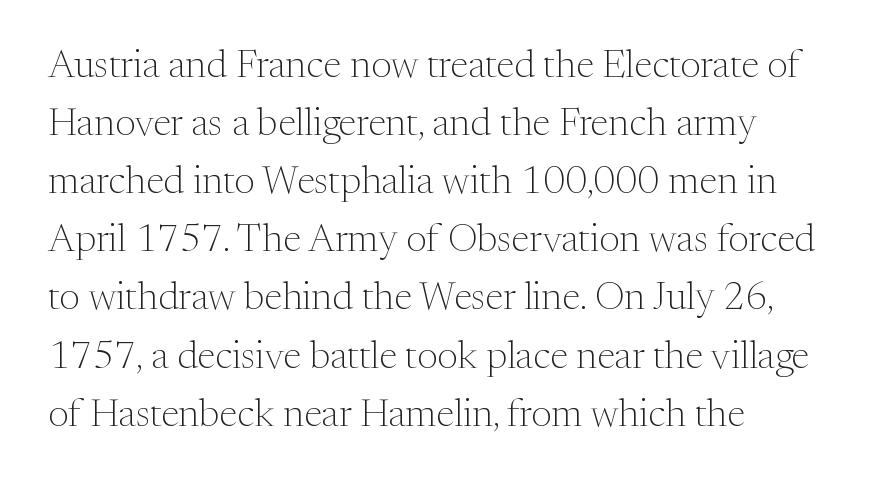
The image shows 39 px light serif type, upright; set left-aligned, normal line spacing (1.49x), normal letter spacing, not underlined; medium stroke contrast and a medium x-height.
